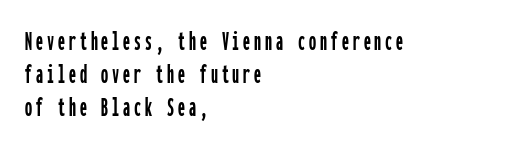
{"serif": "no", "italic": "no", "width": "condensed", "stroke_contrast": "low", "x_height": "medium", "monospaced": "yes", "underline": "no", "align": "left", "line_spacing_ratio": 1.18, "glyph_px": 28}
